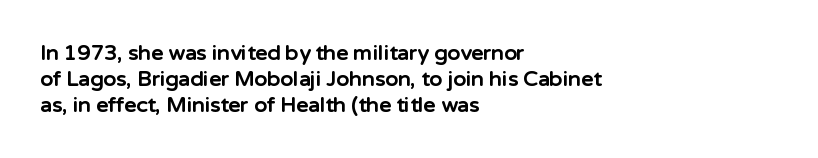
The letters stand upright; this is a roman face. Every row of glyphs begins at an identical x-position on the left. Between one letter and the next there's only the usual sliver of space. Caption: bold face, heavy strokes.
